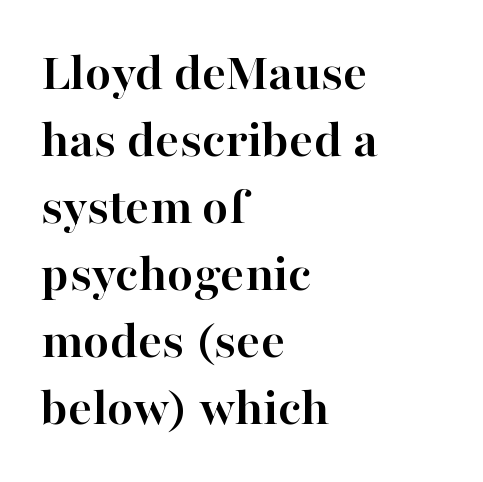
{"serif": "yes", "italic": "no", "bold": "yes", "weight": "semibold", "width": "normal", "stroke_contrast": "high", "x_height": "medium", "monospaced": "no", "underline": "no", "align": "left", "line_spacing_ratio": 1.24, "letter_spacing": "normal", "letter_spacing_em": 0.0, "glyph_px": 54}
